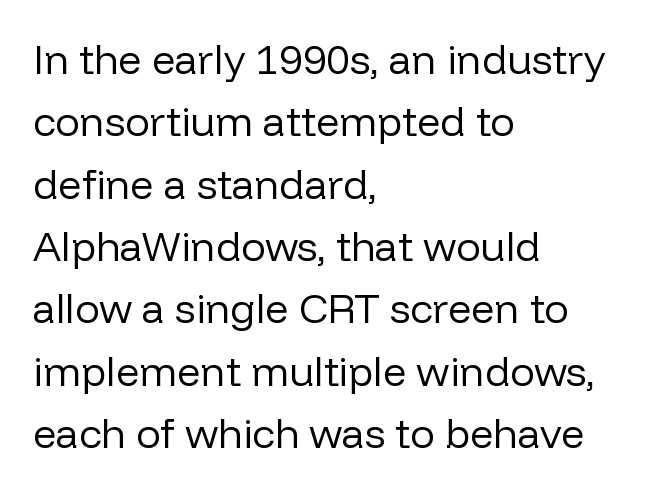
The image shows 41 px regular-weight sans-serif type, upright; set left-aligned, normal line spacing (1.52x), normal letter spacing, not underlined; low stroke contrast and a medium x-height.
